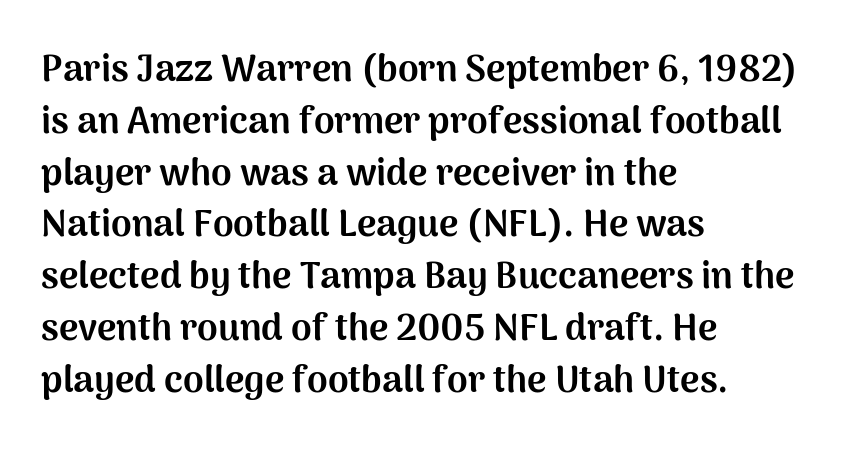
{"serif": "no", "italic": "no", "bold": "yes", "weight": "bold", "width": "normal", "stroke_contrast": "medium", "x_height": "medium", "monospaced": "no", "underline": "no", "align": "left", "line_spacing": "normal", "line_spacing_ratio": 1.4, "letter_spacing": "normal", "letter_spacing_em": 0.0, "glyph_px": 37}
